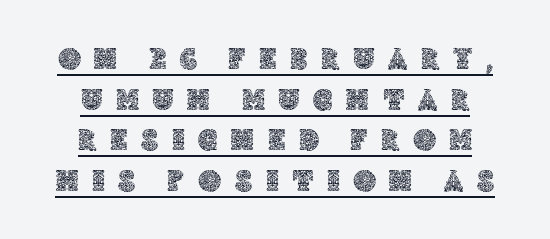
{"italic": "no", "width": "normal", "x_height": "large", "monospaced": "no", "underline": "yes", "line_spacing": "normal", "line_spacing_ratio": 1.31, "letter_spacing": "wide", "letter_spacing_em": 0.45, "glyph_px": 31}
